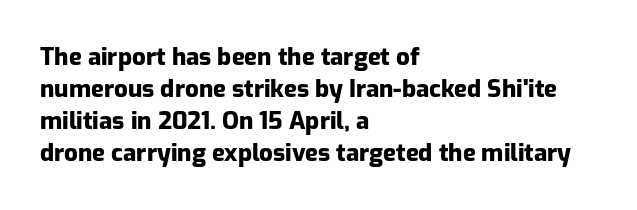
Heavy-handed strokes throughout: this text is bold. Ordinary non-slanted type is in use. The text block is weighted toward the left margin, trailing off unevenly rightward. Students, observe: this is what conventionally led text looks like. Students, note that the glyphs here touch the page at normal intervals. The words here are not underlined.
